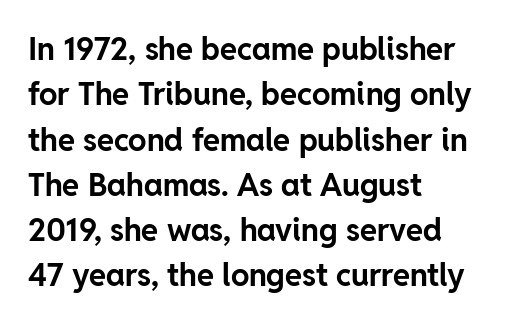
Q: Is the text bold? A: Yes.
Q: Is the text italic (slanted)? A: No, it is upright.
Q: Is the typeface a serif or a sans-serif typeface? A: Sans-serif.
Q: Is the text underlined? A: No.
Q: How is the paragraph aligned? A: Left-aligned.
Q: Is the spacing between letters normal or unusually wide? A: Normal.
Q: Is the spacing between lines tight, normal or loose? A: Normal.
Q: Width (condensed, normal, or wide)? A: Normal.
Q: Stroke contrast? A: Low.
Q: x-height? A: Medium.
Q: Monospaced? A: No.
